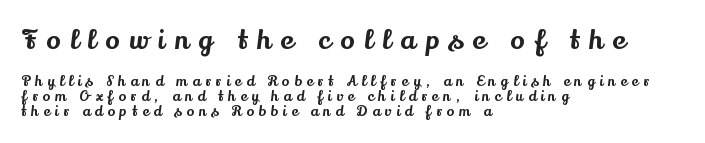
Which of the two is more prominent by size? The first, at the top. Alignment: flush left. The vertical gap from one line to the next is small.
